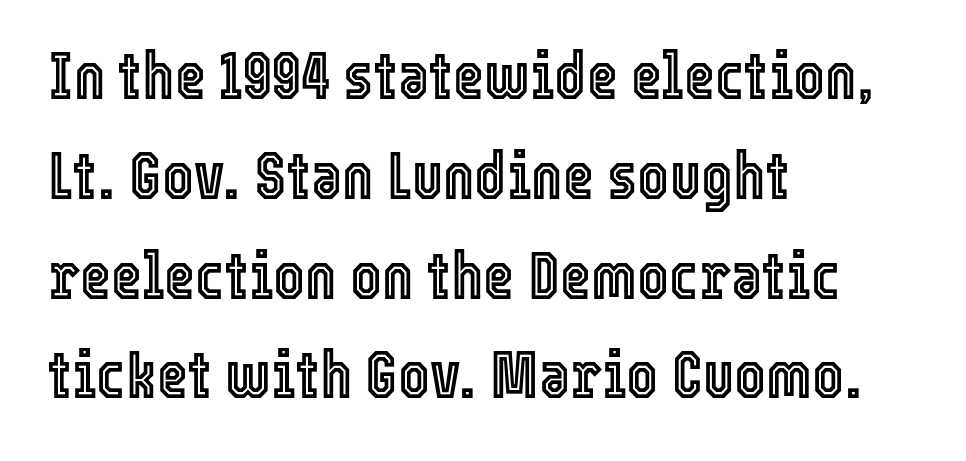
Each letter keeps its own natural width here, so spacing adapts to shape. In CSS terms this would be text-align: left. Students, note that the glyphs here touch the page at normal intervals. These lines were composed using upright roman letters. The foot of each line stays bare and open. Quick note: interline space is typical.
